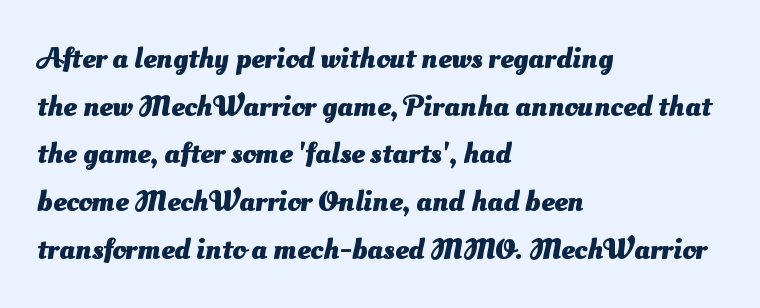
The face used here is a sans, in the tradition of grotesques and geometrics. One glance says typical: line gaps are just what's usual. Observe the ordinary spacing: letters are neighbours, not strangers. Caption: bold face, heavy strokes. Every row of glyphs begins at an identical x-position on the left.
